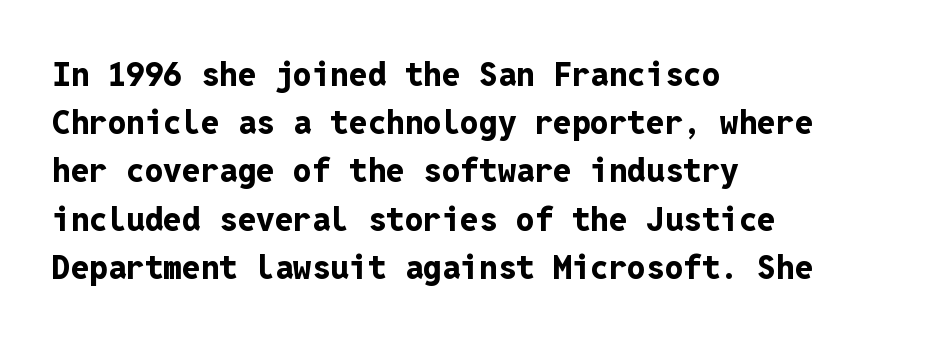
The image shows 33 px bold sans-serif type, upright, monospaced; set left-aligned, normal line spacing (1.46x), normal letter spacing, not underlined; low stroke contrast and a medium x-height.
